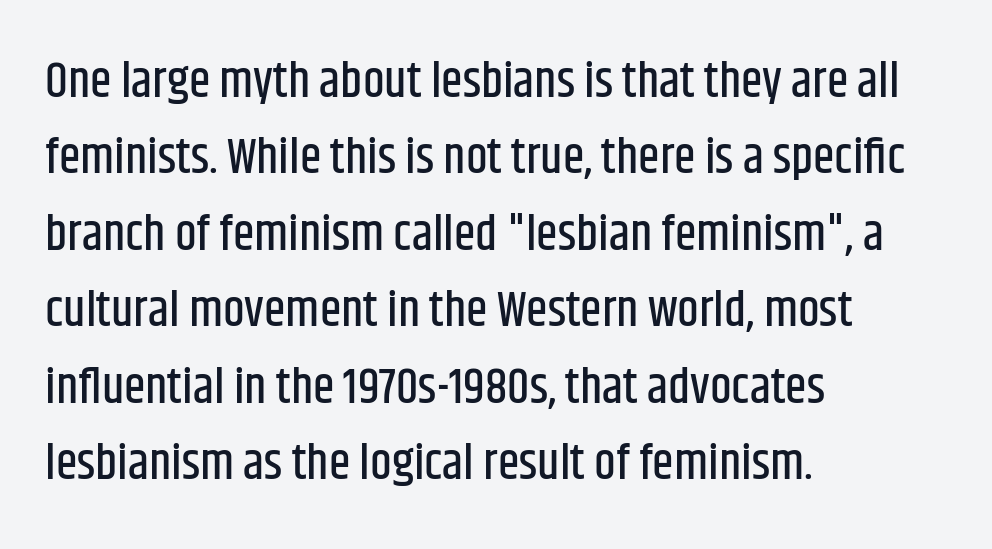
The text block is weighted toward the left margin, trailing off unevenly rightward. Here the designer chose a conventional face with non-uniform glyph widths. Descenders hang freely into open space. The letters carry no serifs — their stems end cleanly without finishing strokes.
